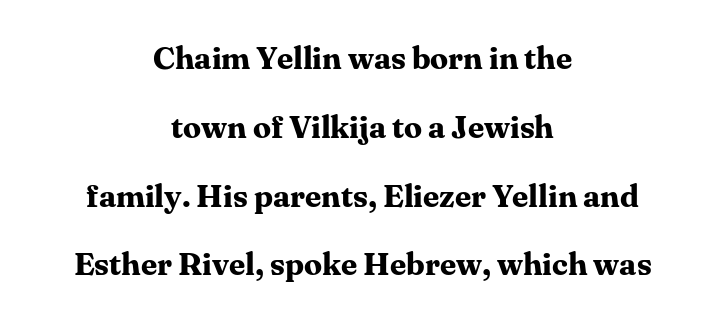
Q: Is the text bold? A: Yes.
Q: Is the text italic (slanted)? A: No, it is upright.
Q: Is the typeface a serif or a sans-serif typeface? A: Serif.
Q: Is the text underlined? A: No.
Q: How is the paragraph aligned? A: Centered.
Q: Is the spacing between letters normal or unusually wide? A: Normal.
Q: Is the spacing between lines tight, normal or loose? A: Loose.
Q: Width (condensed, normal, or wide)? A: Normal.
Q: Stroke contrast? A: Medium.
Q: x-height? A: Medium.
Q: Monospaced? A: No.
